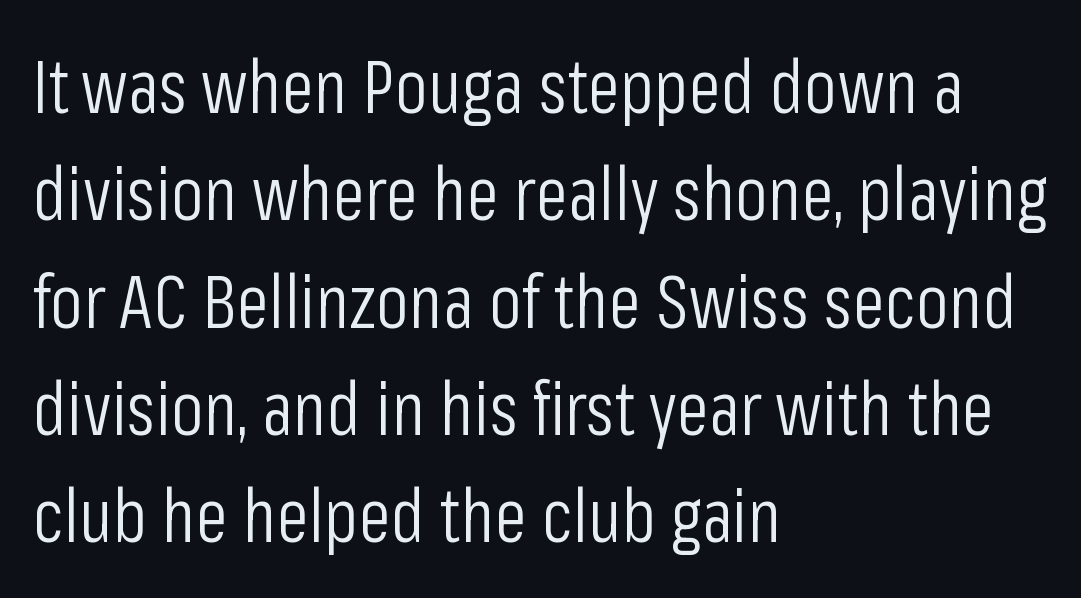
Q: Is the text bold? A: No.
Q: Is the text italic (slanted)? A: No, it is upright.
Q: Is the typeface a serif or a sans-serif typeface? A: Sans-serif.
Q: Is the text underlined? A: No.
Q: How is the paragraph aligned? A: Left-aligned.
Q: Is the spacing between letters normal or unusually wide? A: Normal.
Q: Is the spacing between lines tight, normal or loose? A: Normal.
Q: Width (condensed, normal, or wide)? A: Condensed.
Q: Stroke contrast? A: Low.
Q: x-height? A: Medium.
Q: Monospaced? A: No.
